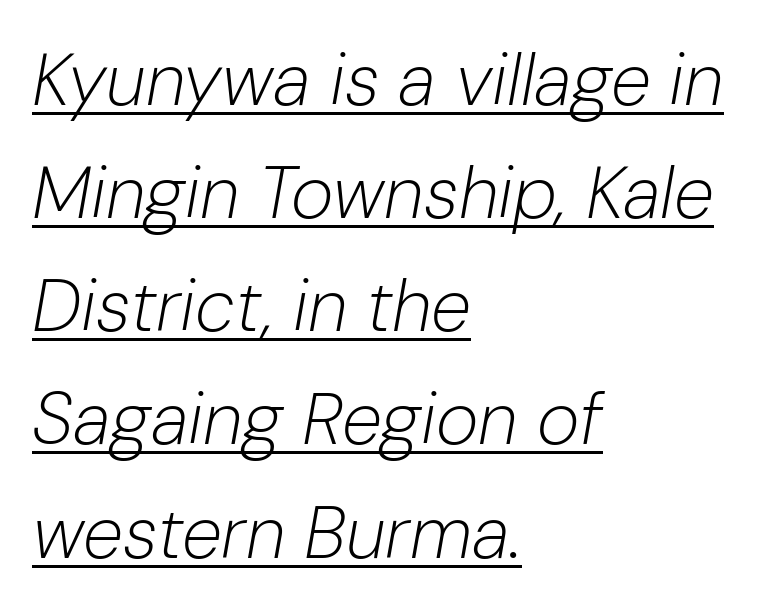
The image shows 73 px light type, italic (leaning right); set left-aligned, normal line spacing (1.55x), normal letter spacing, underlined; low stroke contrast and a medium x-height.
